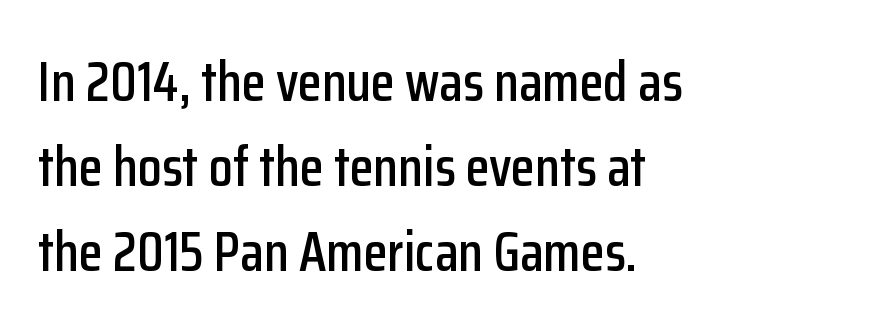
A bare baseline throughout the passage. I'd call this a sans setting — the letters go barefoot. The compositor pushed each line to the left boundary. Ordinary non-slanted type is in use. Each letter keeps its own natural width here, so spacing adapts to shape.
